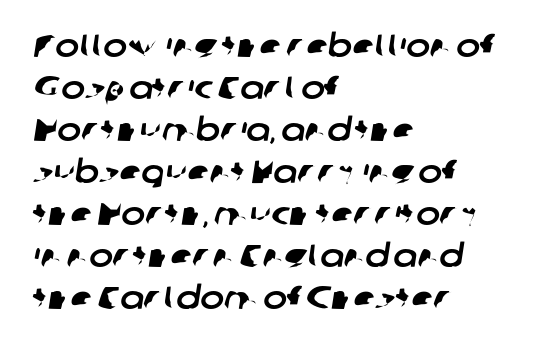
Q: Is the typeface a serif or a sans-serif typeface? A: Sans-serif.
Q: Is the text underlined? A: No.
Q: How is the paragraph aligned? A: Left-aligned.
Q: Is the spacing between letters normal or unusually wide? A: Normal.
Q: Is the spacing between lines tight, normal or loose? A: Normal.
Q: Width (condensed, normal, or wide)? A: Normal.
Q: Stroke contrast? A: Low.
Q: x-height? A: Medium.
Q: Monospaced? A: No.
